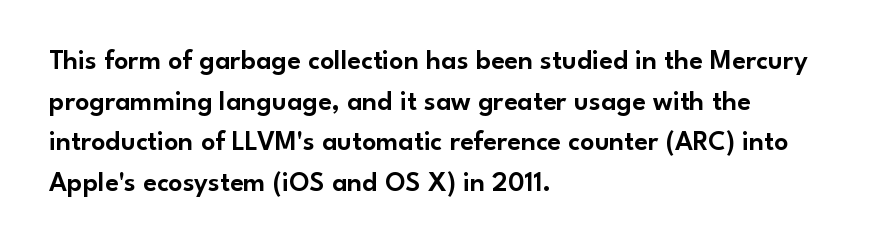
Typeset ragged right — the left edge is the straight one. The type is set solid horizontally, with unmodified tracking. Characters remain perfectly vertical along every line. The passage shown is typed in a proportional face where columns would drift. The designer went with a sans here, leaving each stem footless.
